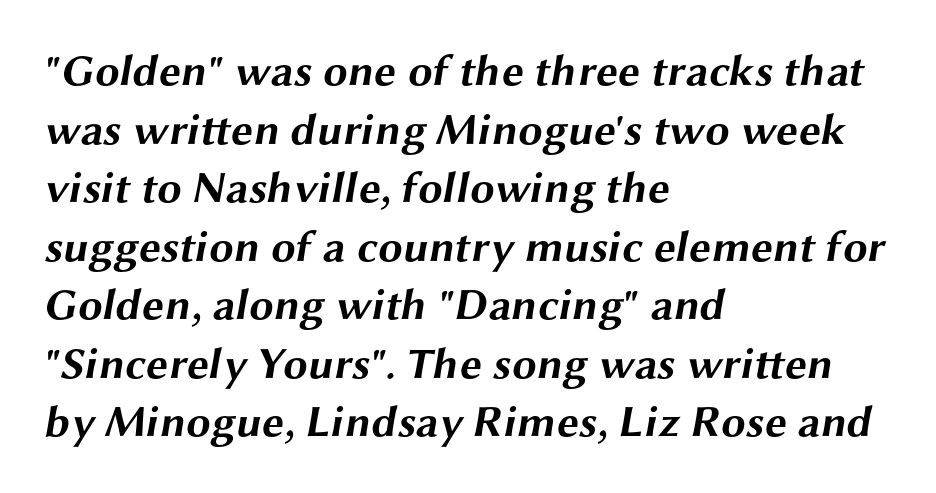
{"serif": "no", "bold": "yes", "weight": "bold", "width": "wide", "stroke_contrast": "medium", "x_height": "medium", "monospaced": "no", "underline": "no", "align": "left", "line_spacing": "normal", "line_spacing_ratio": 1.33, "letter_spacing": "normal", "letter_spacing_em": 0.0, "glyph_px": 44}
